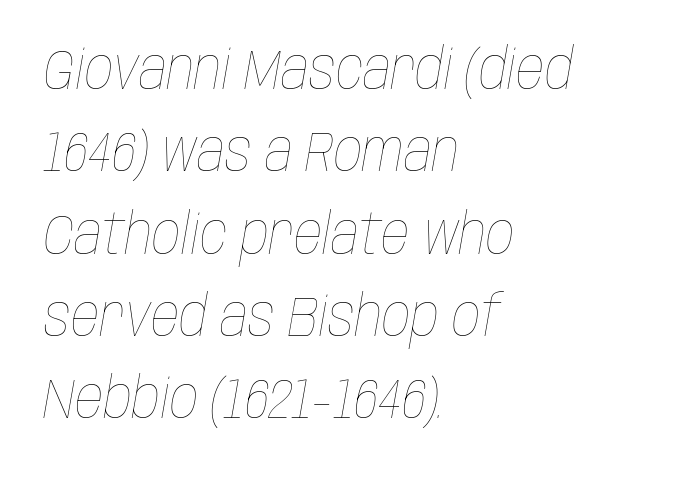
Varying glyph widths throughout — classic text-font behaviour. Descenders are the only things crossing below the line. Bold? No — there's no thickening of the strokes. Words appear dense and cohesive because spacing is normal. One-word summary of the alignment: left.
